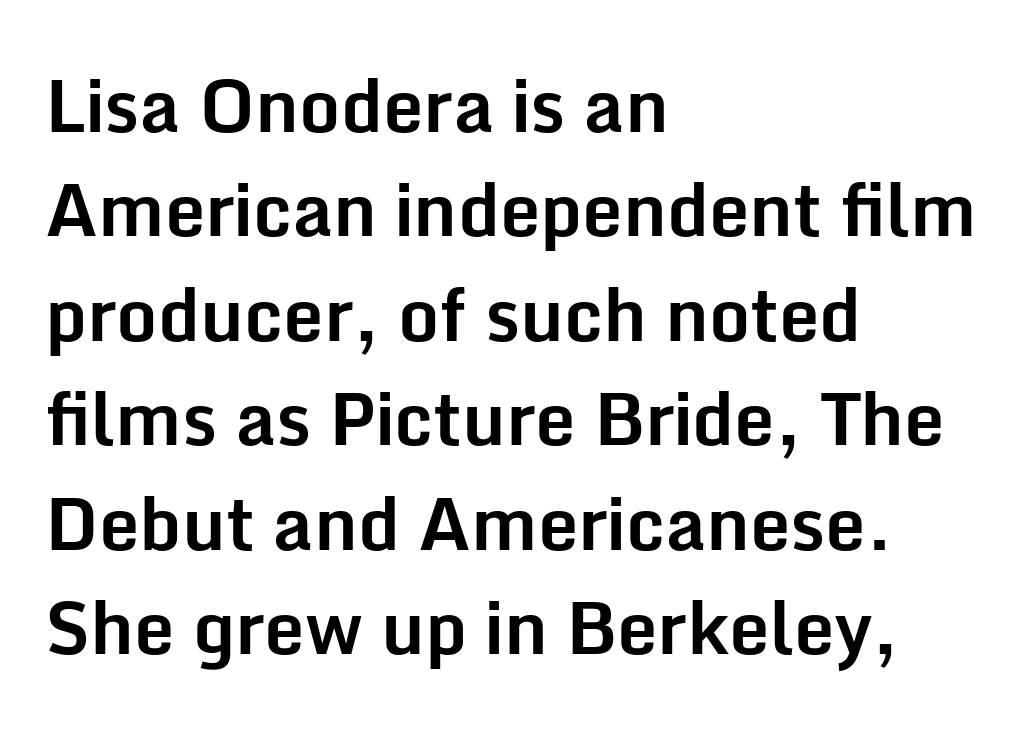
The block of text has a typical density, with ordinary space between rows. This rendering leaves character spacing at its baseline value. Posture: vertical. On the weight axis this lands at bold, roughly 700. Plain, unruled lines of type.
